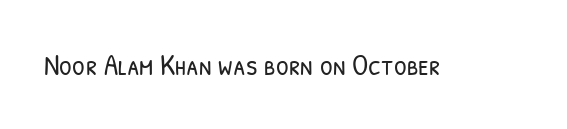
The image shows 29 px light, condensed sans-serif type; set normal letter spacing, not underlined; low stroke contrast and a medium x-height.
